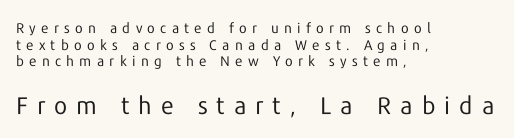
{"italic": "no", "bold": "no", "underline": "no", "align": "left", "line_spacing_ratio": 1.18, "letter_spacing": "wide", "letter_spacing_em": 0.38, "larger_block": "second", "size_ratio": 1.71, "glyph_px": 24}
